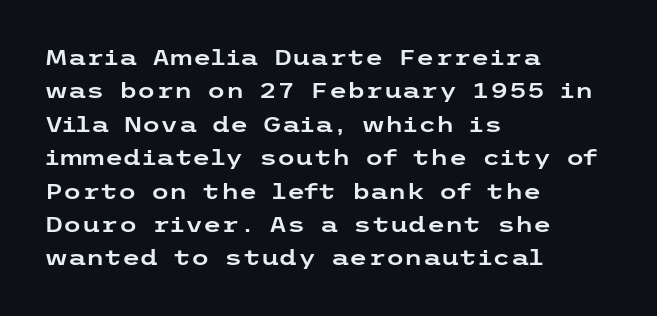
The image shows 21 px text type, upright; set left-aligned, normal line spacing (1.59x), normal letter spacing, not underlined.
